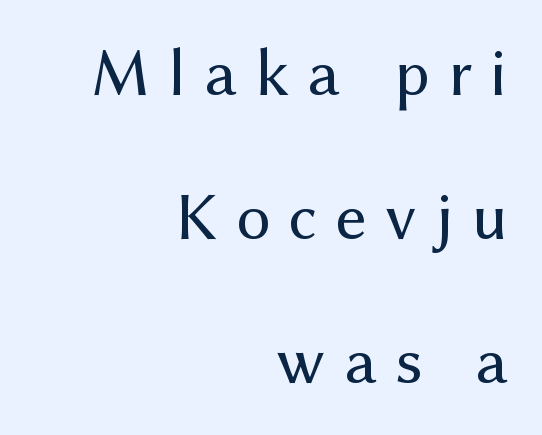
{"serif": "no", "italic": "no", "bold": "no", "weight": "regular", "width": "normal", "stroke_contrast": "medium", "x_height": "medium", "monospaced": "no", "underline": "no", "align": "right", "line_spacing": "loose", "line_spacing_ratio": 2.12, "letter_spacing": "wide", "letter_spacing_em": 0.27, "glyph_px": 68}
